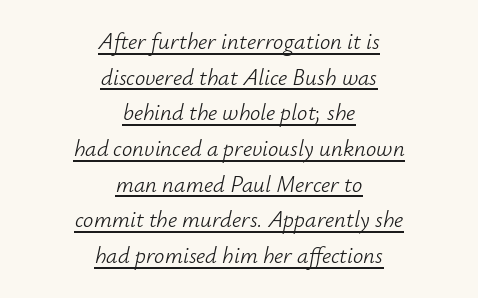
{"italic": "yes", "lean": "right", "slant_degrees": 12, "bold": "no", "underline": "yes", "align": "center", "line_spacing": "normal", "line_spacing_ratio": 1.55, "letter_spacing": "normal", "letter_spacing_em": 0.0, "glyph_px": 23}
